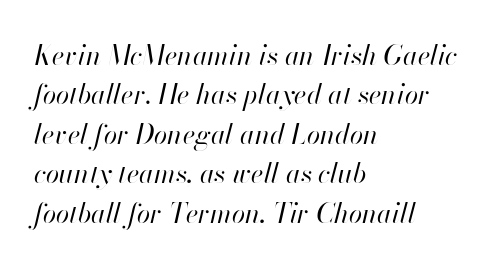
Q: Is the text bold? A: No.
Q: Is the text italic (slanted)? A: Yes, it leans right by about 13 degrees.
Q: Is the text underlined? A: No.
Q: How is the paragraph aligned? A: Left-aligned.
Q: Is the spacing between letters normal or unusually wide? A: Normal.
Q: Is the spacing between lines tight, normal or loose? A: Normal.
